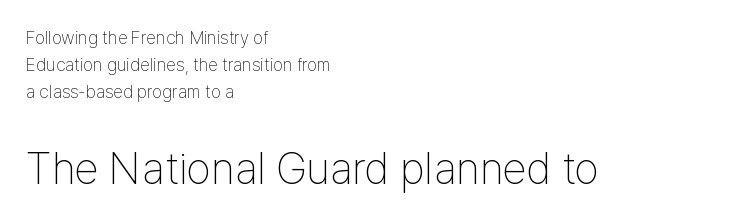
The horizontal fit of the characters is conventional and even. Each letter keeps its own natural width here, so spacing adapts to shape. Stroke terminals: plain, sans-serif. The rag falls on the right side of this text block.
